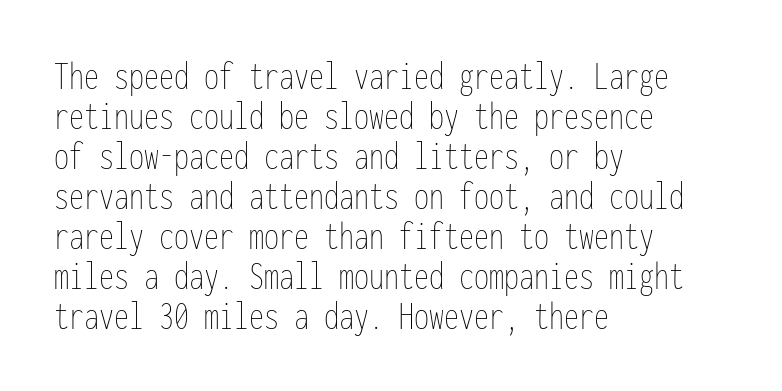
Q: Is the text bold? A: No.
Q: Is the text italic (slanted)? A: No, it is upright.
Q: Is the text underlined? A: No.
Q: How is the paragraph aligned? A: Left-aligned.
Q: Is the spacing between letters normal or unusually wide? A: Normal.
Q: Is the spacing between lines tight, normal or loose? A: Tight.
Q: Width (condensed, normal, or wide)? A: Condensed.
Q: Stroke contrast? A: Low.
Q: x-height? A: Medium.
Q: Monospaced? A: Yes.
